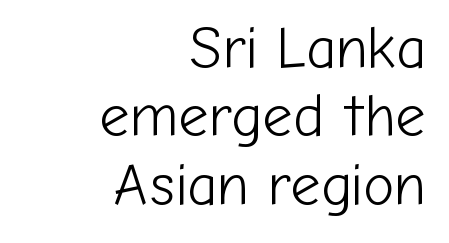
The image shows 59 px light sans-serif type, upright; set right-aligned, line spacing 1.16x, normal letter spacing, not underlined; low stroke contrast and a medium x-height.
